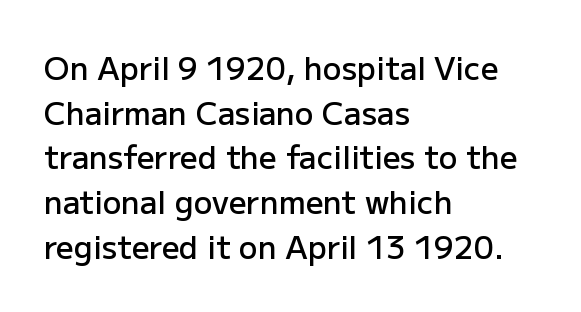
Q: Is the text bold? A: Semi-bold.
Q: Is the text italic (slanted)? A: No, it is upright.
Q: Is the typeface a serif or a sans-serif typeface? A: Sans-serif.
Q: Is the text underlined? A: No.
Q: How is the paragraph aligned? A: Left-aligned.
Q: Is the spacing between letters normal or unusually wide? A: Normal.
Q: Is the spacing between lines tight, normal or loose? A: Normal.
Q: Width (condensed, normal, or wide)? A: Normal.
Q: Stroke contrast? A: Low.
Q: x-height? A: Medium.
Q: Monospaced? A: No.
